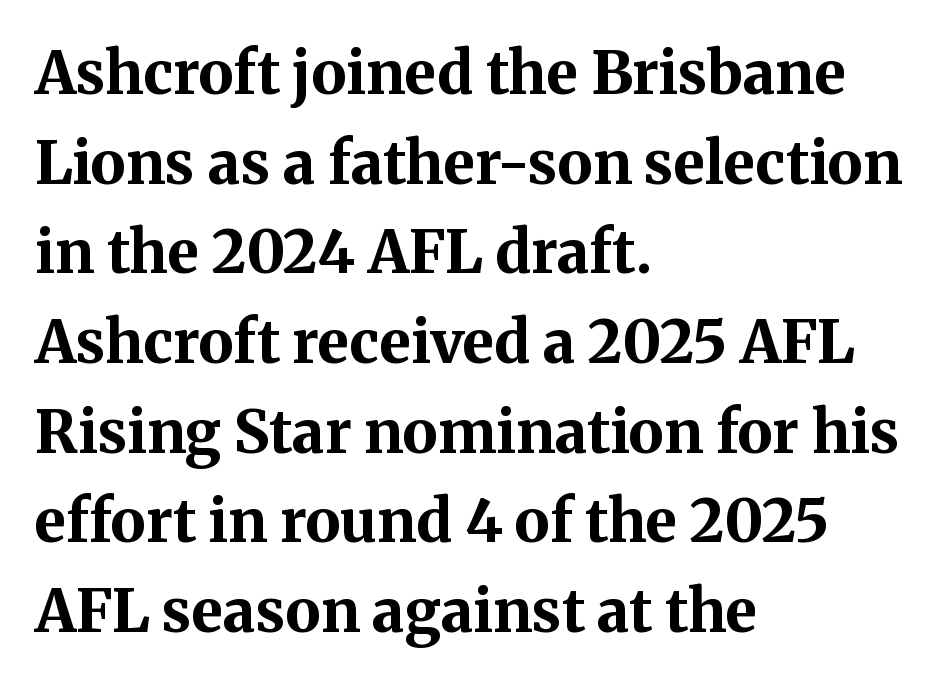
The image shows 59 px bold serif type, upright; set left-aligned, normal line spacing (1.52x), normal letter spacing, not underlined; medium stroke contrast and a medium x-height.
